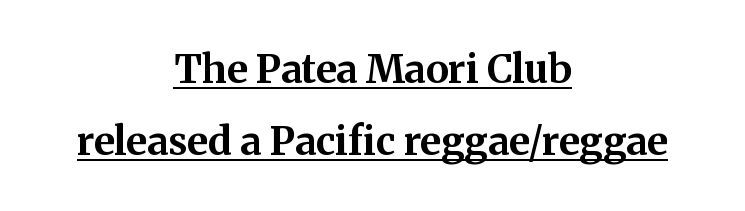
The image shows 39 px bold serif type, upright; set centered, line spacing 1.85x, normal letter spacing, underlined; medium stroke contrast and a medium x-height.
